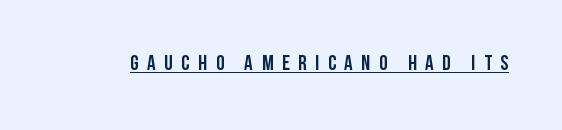
{"italic": "no", "bold": "yes", "underline": "yes", "letter_spacing": "wide", "letter_spacing_em": 0.41, "glyph_px": 21}
